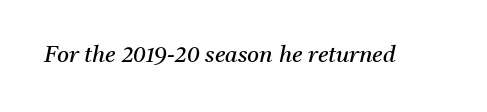
{"italic": "yes", "lean": "right", "slant_degrees": 11, "bold": "no", "underline": "no", "letter_spacing": "normal", "letter_spacing_em": 0.0, "glyph_px": 23}
